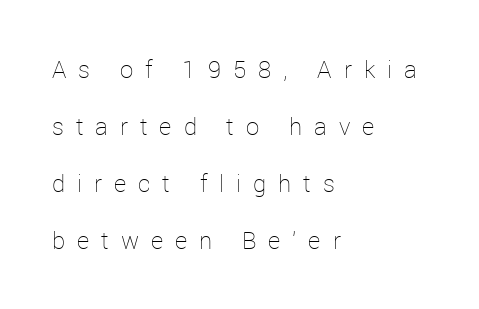
{"italic": "no", "bold": "no", "underline": "no", "align": "left", "line_spacing": "loose", "line_spacing_ratio": 2.38, "letter_spacing": "wide", "letter_spacing_em": 0.5, "glyph_px": 24}
